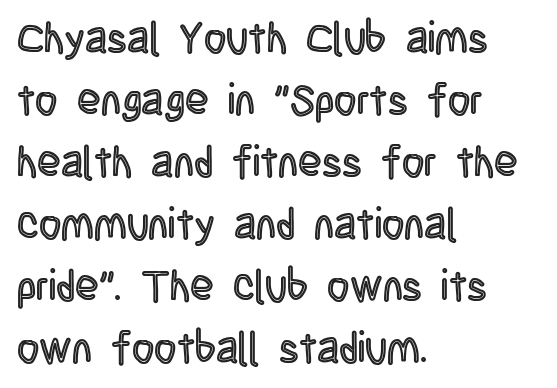
One glance says typical: line gaps are just what's usual. This rendering features lettering with no underline. A student would call this left alignment; a typographer would say flush left, rag right. Every character sits straight up, as roman type does. Glyph-to-glyph distance matches everyday printed text. The face used here is proportionally spaced, like ordinary book or web type.
